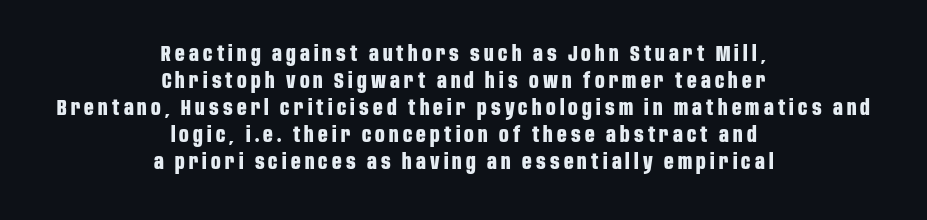
When letters stand straight like this, we call the style roman or upright. Look at the stroke-to-counter ratio: heavy, a bold. The text block is weighted toward neither margin, spreading evenly from the middle. One glance says typical: line gaps are just what's usual.
